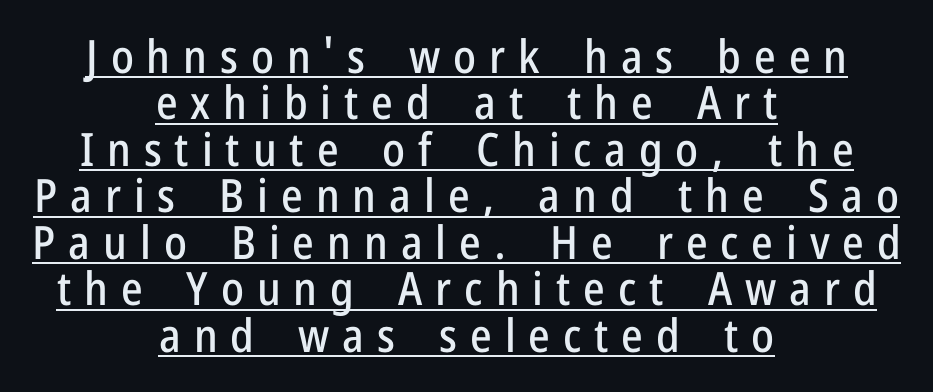
{"serif": "no", "italic": "no", "width": "condensed", "stroke_contrast": "low", "x_height": "medium", "monospaced": "no", "underline": "yes", "align": "center", "line_spacing": "tight", "line_spacing_ratio": 1.01, "letter_spacing": "wide", "letter_spacing_em": 0.28, "glyph_px": 46}
